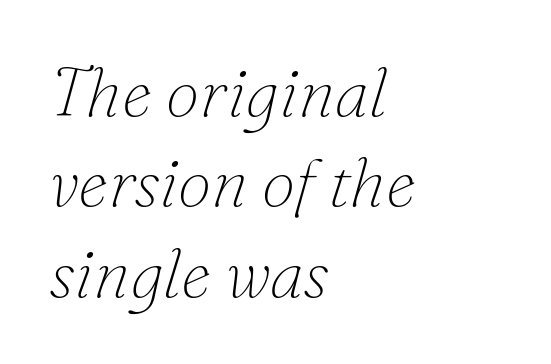
{"serif": "yes", "italic": "yes", "lean": "right", "slant_degrees": 16, "bold": "no", "weight": "thin", "width": "normal", "stroke_contrast": "low", "x_height": "small", "monospaced": "no", "underline": "no", "align": "left", "line_spacing": "normal", "line_spacing_ratio": 1.33, "letter_spacing": "normal", "letter_spacing_em": 0.0, "glyph_px": 68}
